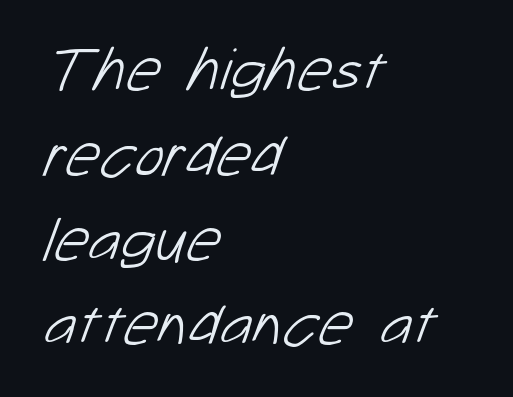
{"serif": "no", "bold": "no", "weight": "light", "width": "normal", "stroke_contrast": "low", "x_height": "medium", "monospaced": "no", "underline": "no", "align": "left", "line_spacing": "normal", "line_spacing_ratio": 1.39, "letter_spacing": "normal", "letter_spacing_em": 0.0, "glyph_px": 61}
